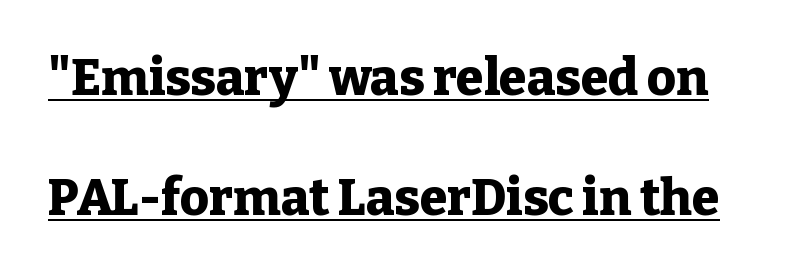
{"serif": "yes", "italic": "no", "bold": "yes", "weight": "heavy", "width": "normal", "stroke_contrast": "low", "x_height": "medium", "monospaced": "no", "underline": "yes", "line_spacing": "loose", "line_spacing_ratio": 2.41, "letter_spacing": "normal", "letter_spacing_em": 0.0, "glyph_px": 50}
